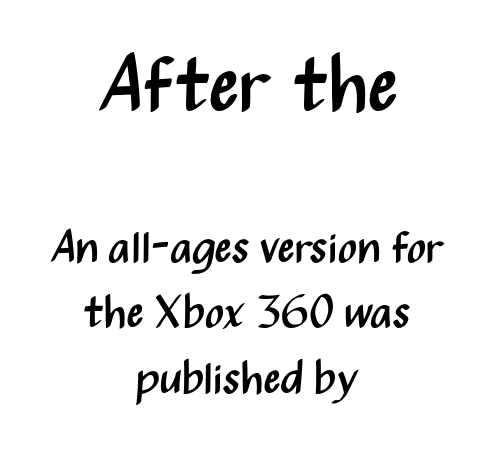
The image shows 79 px regular-weight, condensed sans-serif type, upright; set centered, normal line spacing (1.46x), normal letter spacing, not underlined; the first (top) block is 1.76x larger; medium stroke contrast and a medium x-height.
